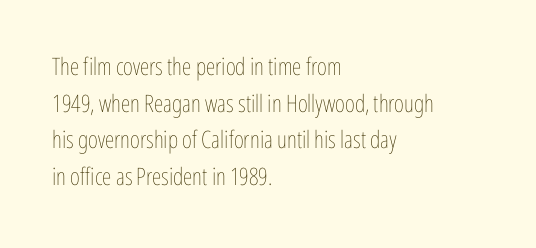
{"italic": "no", "bold": "no", "underline": "no", "align": "left", "line_spacing": "normal", "line_spacing_ratio": 1.53, "letter_spacing": "normal", "letter_spacing_em": 0.0, "glyph_px": 24}
